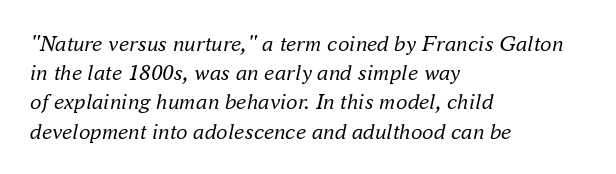
The lines in this sample share a left origin and differ only in where they stop. Quick note: interline space is typical. The space beneath each line is pristine and unruled. This sample uses plain, unmodified letter spacing. Designer's note — italics engaged.
